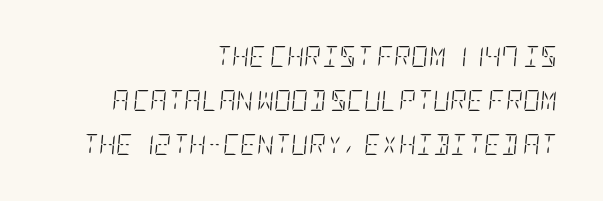
{"italic": "yes", "lean": "right", "slant_degrees": 5, "bold": "no", "underline": "no", "align": "right", "line_spacing": "loose", "line_spacing_ratio": 2.09, "letter_spacing": "normal", "letter_spacing_em": 0.0, "glyph_px": 21}
